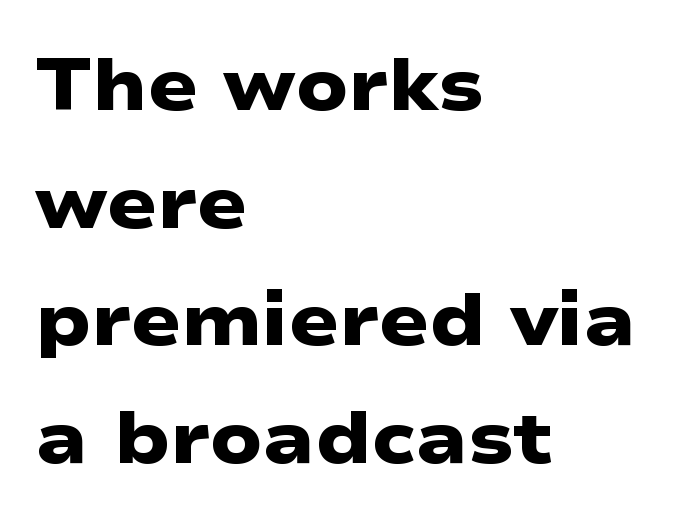
{"serif": "no", "bold": "yes", "weight": "heavy", "width": "wide", "stroke_contrast": "low", "x_height": "medium", "monospaced": "no", "underline": "no", "align": "left", "line_spacing": "normal", "line_spacing_ratio": 1.59, "letter_spacing": "normal", "letter_spacing_em": 0.0, "glyph_px": 74}
